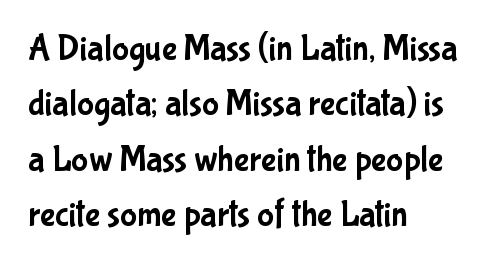
{"serif": "no", "italic": "no", "width": "condensed", "stroke_contrast": "low", "x_height": "medium", "monospaced": "no", "underline": "no", "align": "left", "line_spacing": "normal", "line_spacing_ratio": 1.54, "letter_spacing": "normal", "letter_spacing_em": 0.0, "glyph_px": 36}
